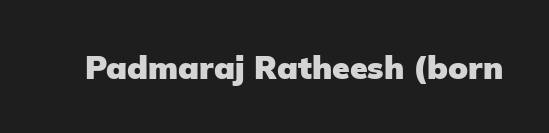
{"serif": "no", "italic": "no", "bold": "yes", "weight": "heavy", "width": "normal", "stroke_contrast": "low", "x_height": "medium", "monospaced": "no", "underline": "no", "letter_spacing": "normal", "letter_spacing_em": 0.0, "glyph_px": 32}
